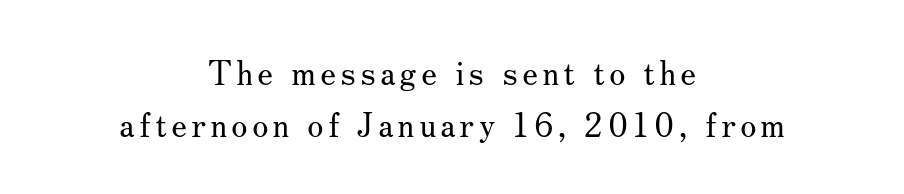
The image shows 33 px regular-weight serif type, upright; set centered, normal line spacing (1.59x), not underlined; medium stroke contrast and a small x-height.
